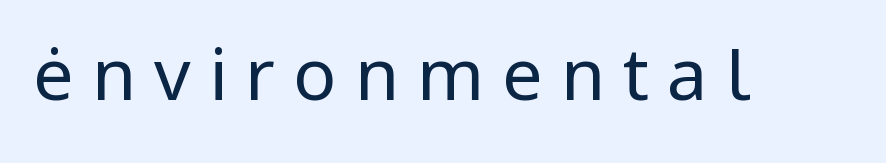
The passage shown has open, widely tracked lettering throughout. Style check: upright. Weight: not bold — regular or lighter. Check where the strokes stop: nothing finishes them off — pure sans.
